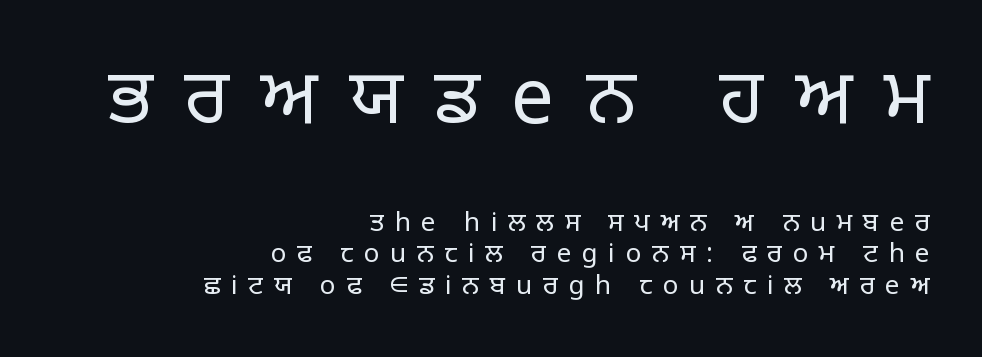
Rule under the text: the space is simply empty. This sample uses an upright cut, with every glyph sitting square on the baseline. The paragraph has a hard right edge and a soft left edge. Serif or sans? Sans — the stroke terminals are bare.
